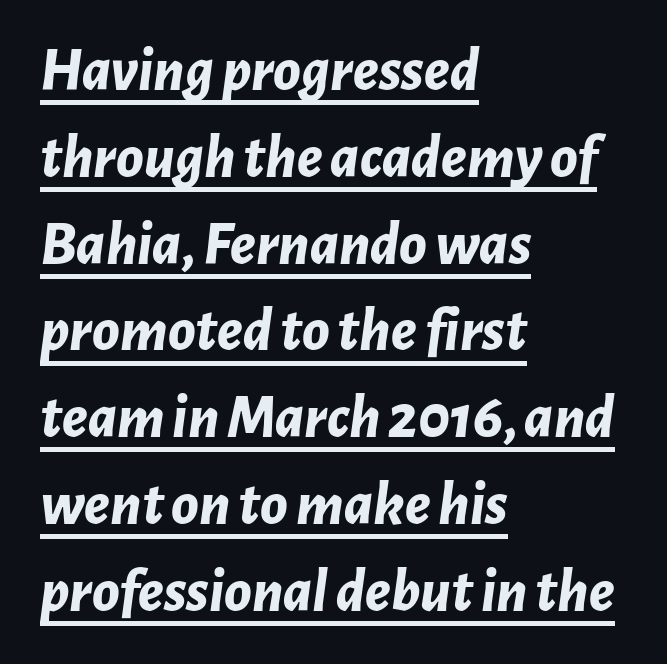
{"italic": "yes", "lean": "right", "slant_degrees": 7, "bold": "yes", "weight": "bold", "width": "normal", "stroke_contrast": "low", "x_height": "medium", "monospaced": "no", "underline": "yes", "align": "left", "line_spacing": "normal", "line_spacing_ratio": 1.4, "letter_spacing": "normal", "letter_spacing_em": 0.0, "glyph_px": 62}
